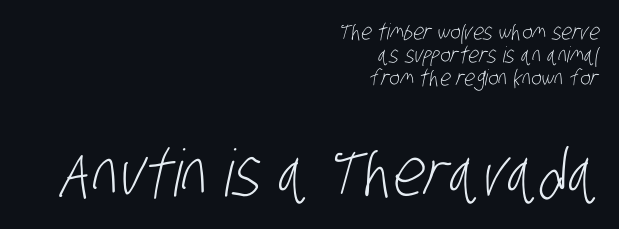
These lines are rendered in a variable-pitch font. Lines of text with bare space underneath. A quiet, ordinary-to-light weight characterises the typeface. These lines are composed in type without serifs. Right-aligned paragraph, ragged on the left.
